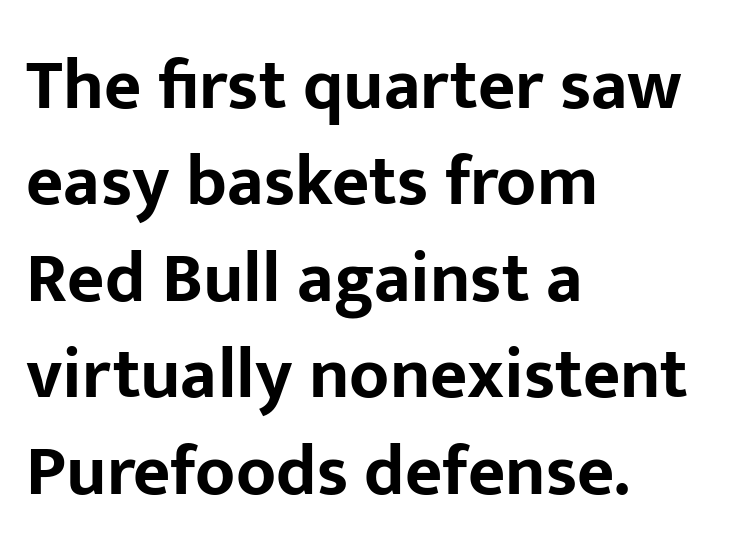
{"serif": "no", "italic": "no", "bold": "yes", "weight": "bold", "width": "normal", "stroke_contrast": "low", "x_height": "medium", "monospaced": "no", "underline": "no", "align": "left", "line_spacing": "normal", "line_spacing_ratio": 1.34, "letter_spacing": "normal", "letter_spacing_em": 0.0, "glyph_px": 72}
